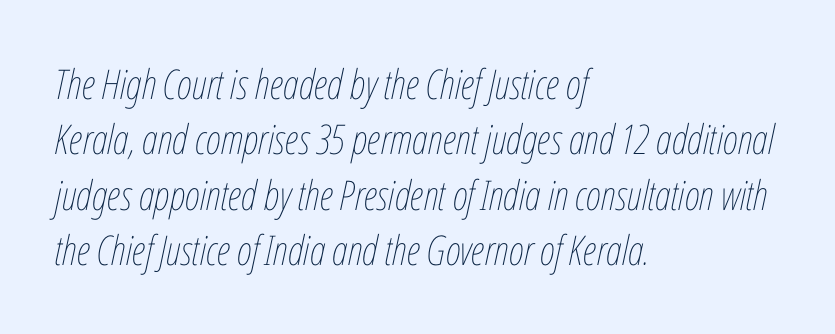
{"italic": "yes", "lean": "right", "slant_degrees": 12, "bold": "no", "weight": "thin", "width": "condensed", "stroke_contrast": "low", "x_height": "medium", "monospaced": "no", "underline": "no", "align": "left", "line_spacing": "normal", "line_spacing_ratio": 1.35, "letter_spacing": "normal", "letter_spacing_em": 0.0, "glyph_px": 41}
